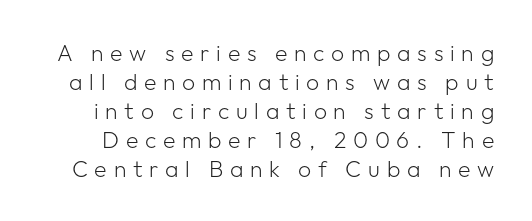
{"italic": "no", "bold": "no", "underline": "no", "line_spacing": "normal", "line_spacing_ratio": 1.26, "letter_spacing": "wide", "letter_spacing_em": 0.29, "glyph_px": 23}
